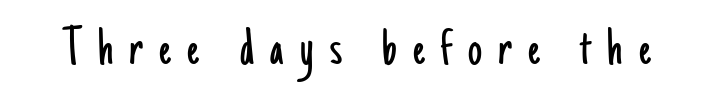
The image shows 56 px light, condensed sans-serif type, upright; set unusually wide letter spacing (+0.29 em), not underlined; low stroke contrast and a small x-height.
